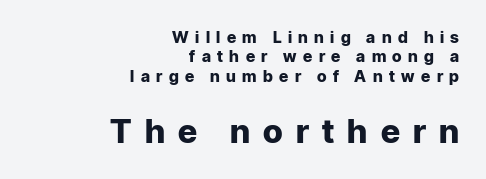
The image shows 33 px heavy sans-serif type, upright; set right-aligned, line spacing 1.21x, unusually wide letter spacing (+0.4 em), not underlined; the second (bottom) block is 2.06x larger; low stroke contrast and a medium x-height.
